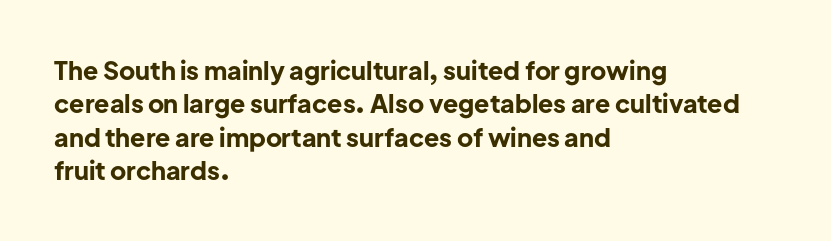
Notice how the passage keeps a crisp vertical edge on the left only. Ordinary non-slanted type is in use. This sample uses plain, unmodified letter spacing. Strong, thick strokes mark this as bold type. Normally led — the rows are evenly, conventionally spaced.
